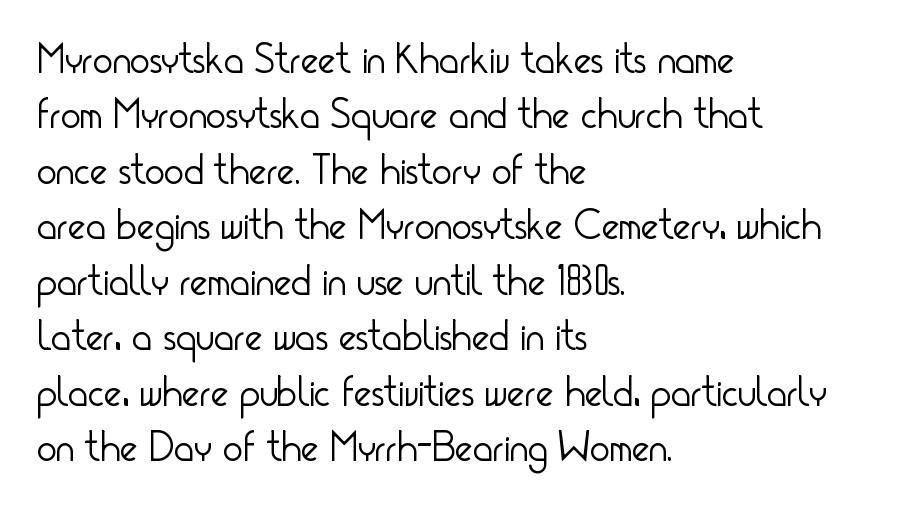
{"serif": "no", "italic": "no", "bold": "no", "weight": "light", "width": "condensed", "stroke_contrast": "low", "x_height": "small", "monospaced": "no", "underline": "no", "align": "left", "line_spacing": "normal", "line_spacing_ratio": 1.32, "letter_spacing": "normal", "letter_spacing_em": 0.0, "glyph_px": 42}
